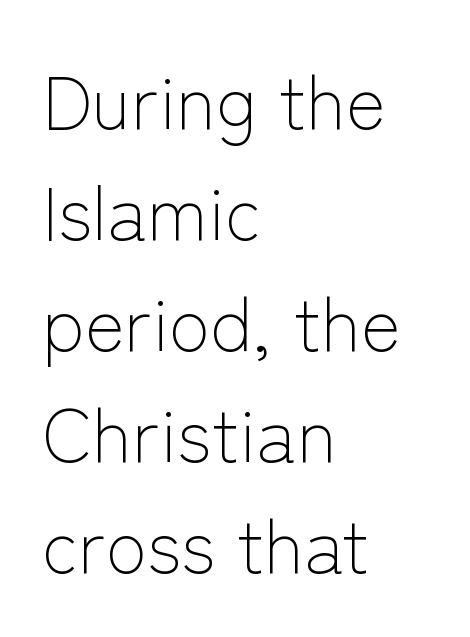
Font category for this specimen: sans-serif. One glance says typical: line gaps are just what's usual. Caption: multi-line text, flush left, ragged right. How are the letters spaced? Ordinarily, with no added tracking.
